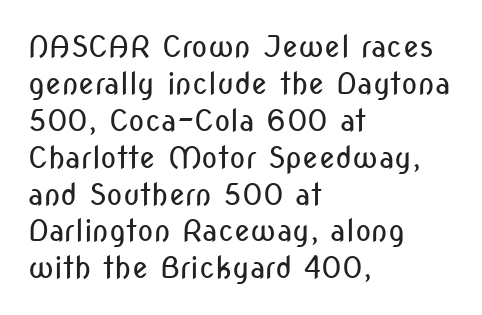
The image shows 30 px regular-weight, condensed sans-serif type, upright; set left-aligned, line spacing 1.23x, normal letter spacing, not underlined; low stroke contrast and a medium x-height.
